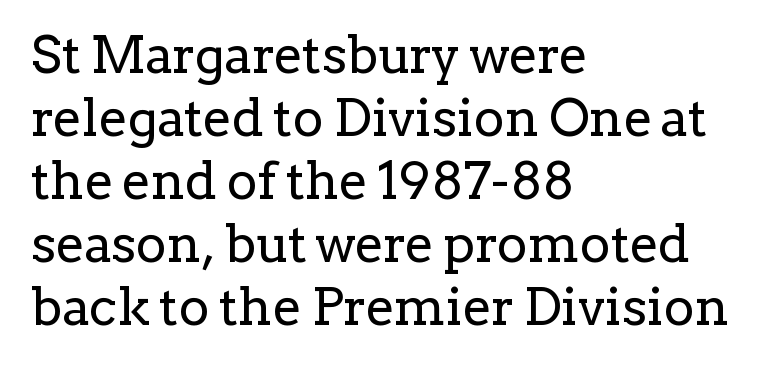
{"serif": "yes", "italic": "no", "bold": "no", "weight": "regular", "width": "normal", "stroke_contrast": "low", "x_height": "medium", "monospaced": "no", "underline": "no", "align": "left", "line_spacing_ratio": 1.21, "letter_spacing": "normal", "letter_spacing_em": 0.0, "glyph_px": 52}
